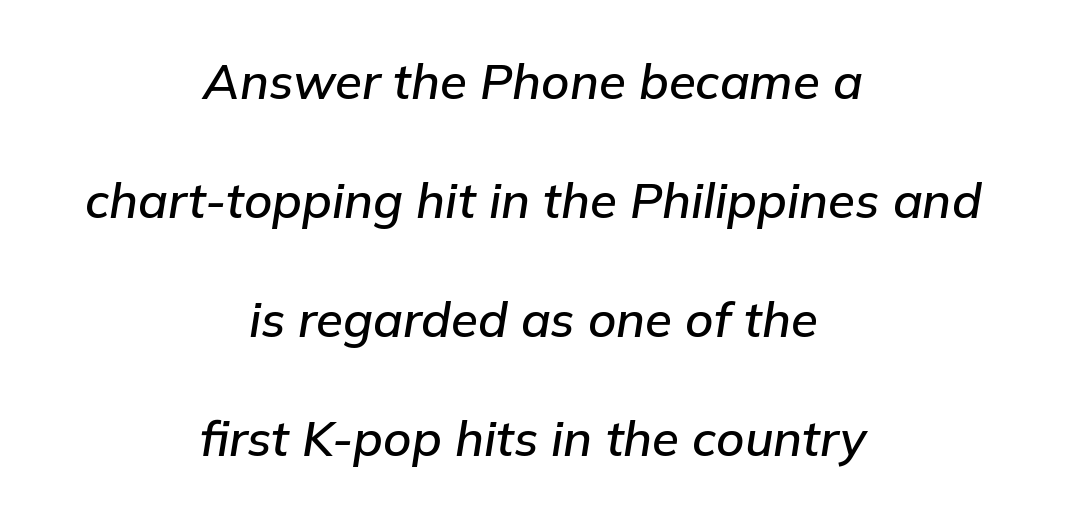
This sample uses an oblique cut, with every glyph tilted off the vertical. The passage is arranged like a title page — every line centered. What's the leading like? Stretched, with rows far apart. Glance below the letters and you will spot only blank space. Think of a printed novel: that variable character pitch is what you see here.
